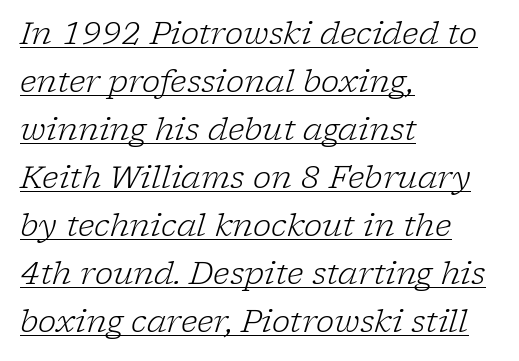
The image shows 31 px light serif type, italic (leaning right); set left-aligned, normal line spacing (1.55x), normal letter spacing, underlined; low stroke contrast and a medium x-height.
